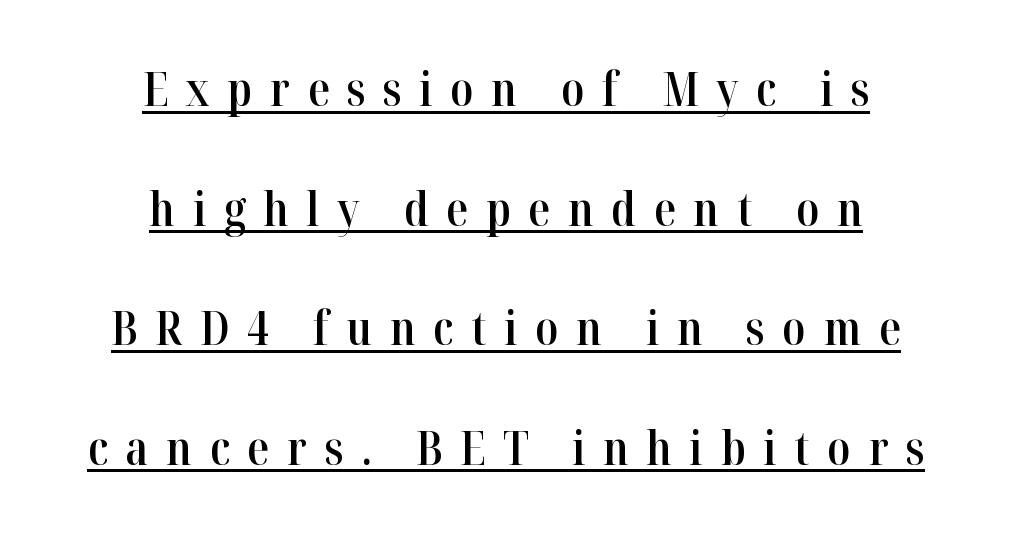
The image shows 48 px semibold, condensed serif type, upright; set centered, loose line spacing (2.49x), unusually wide letter spacing (+0.37 em), underlined; high stroke contrast and a medium x-height.
